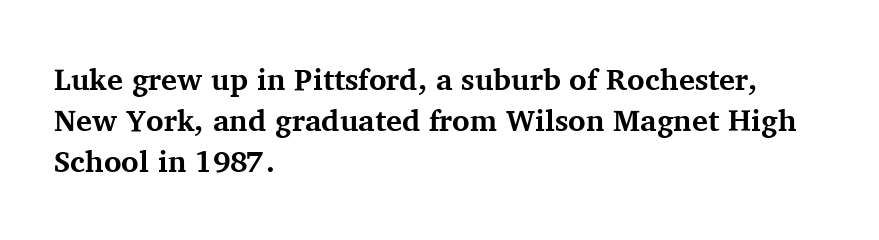
{"serif": "yes", "italic": "no", "bold": "yes", "weight": "bold", "width": "normal", "stroke_contrast": "medium", "x_height": "medium", "monospaced": "no", "underline": "no", "align": "left", "line_spacing": "normal", "line_spacing_ratio": 1.36, "letter_spacing": "normal", "letter_spacing_em": 0.0, "glyph_px": 30}
